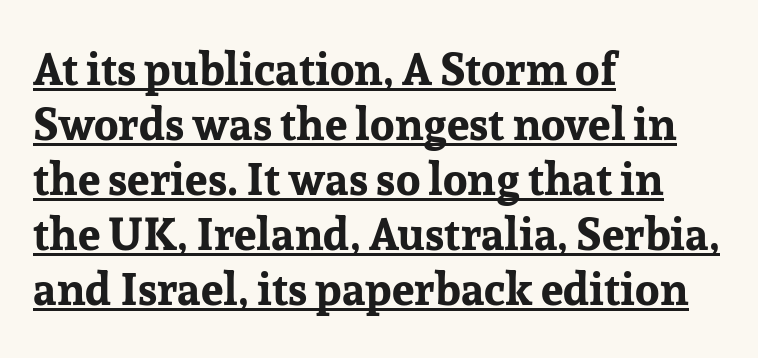
What decoration does the sample have? An underline. A student would call this left alignment; a typographer would say flush left, rag right. Upright lettering throughout. These words are printed bold, with thick strokes throughout. Letterform terminals end in serifs throughout the passage.
